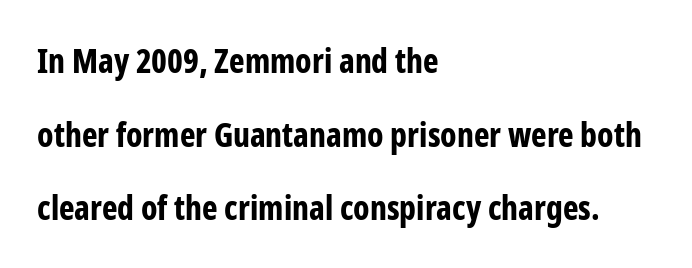
The type sits square on the baseline with zero lean. Caption: multi-line text, flush left, ragged right. I'd call this a sans setting — the letters go barefoot. Pretty heavy lettering here — definitely bold.
